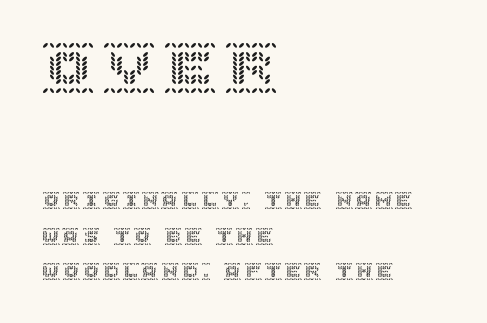
Q: Is the text italic (slanted)? A: No, it is upright.
Q: Is the text underlined? A: No.
Q: How is the paragraph aligned? A: Left-aligned.
Q: Is the spacing between lines tight, normal or loose? A: Loose.
Q: Which block of text is set in a larger size, the first (top) or the second (bottom)? A: The first (top) one.
Q: Width (condensed, normal, or wide)? A: Normal.
Q: x-height? A: Large.
